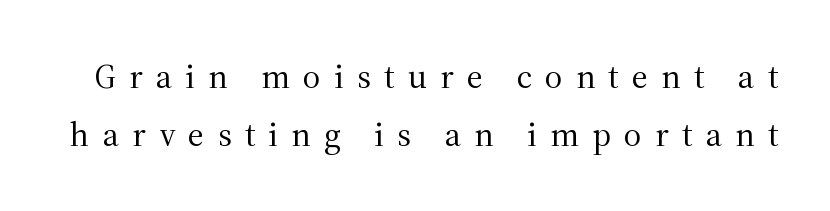
Honestly, there is no underline to notice here at all. You can tell it's not italic because the verticals are truly vertical. The face used here is seriffed, in the tradition of book romans. A typesetter would call this heavily tracked-out type.
